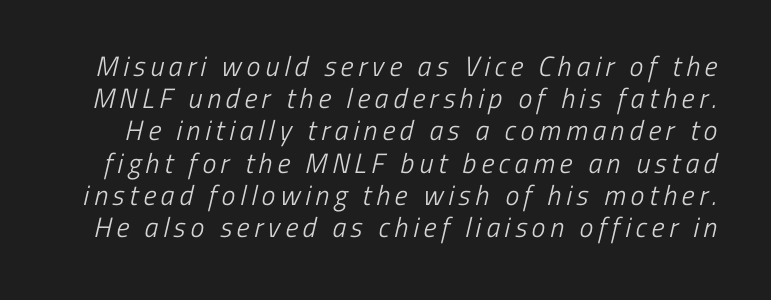
Q: Is the text bold? A: No.
Q: Is the typeface a serif or a sans-serif typeface? A: Sans-serif.
Q: Is the text underlined? A: No.
Q: Is the spacing between lines tight, normal or loose? A: Tight.
Q: Width (condensed, normal, or wide)? A: Condensed.
Q: Stroke contrast? A: Low.
Q: x-height? A: Medium.
Q: Monospaced? A: No.
